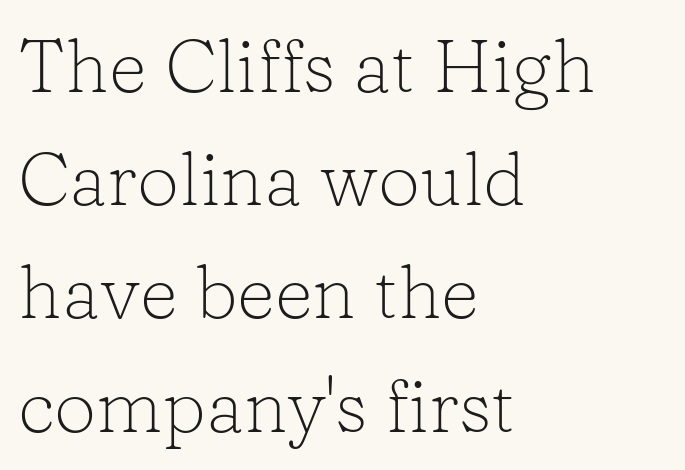
The rendering uses natural spacing where letterforms have individual widths. Stem width sits at or under what a default text font uses. The letters carry serifs — small finishing strokes at the ends of their stems. Evenly set lines give the paragraph a standard silhouette. The gaps between neighbouring characters are ordinary and unremarkable. Visually the block forms a straight wall on the left and a jagged coastline on the right.
